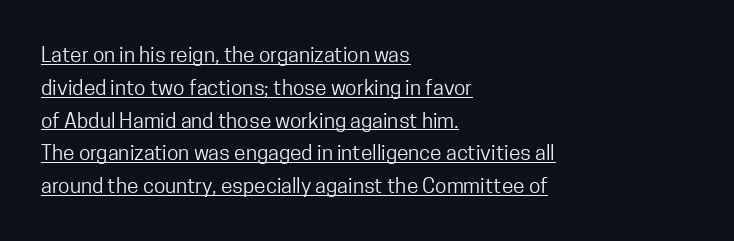
The image shows 21 px text type, upright; set left-aligned, normal line spacing (1.56x), normal letter spacing, underlined.
